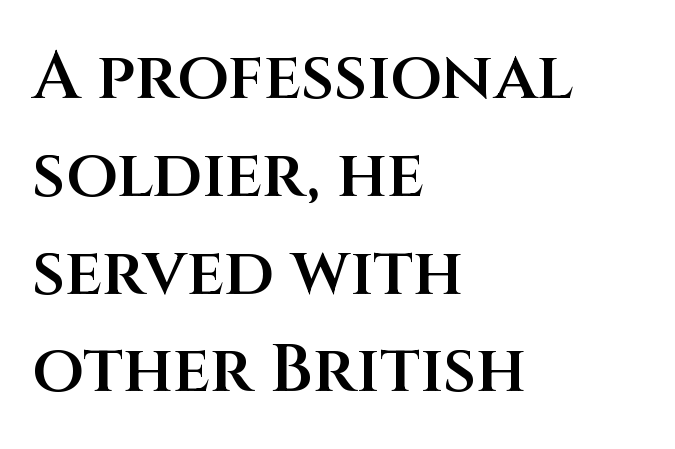
{"serif": "no", "italic": "no", "bold": "semi", "weight": "semibold", "width": "normal", "stroke_contrast": "medium", "x_height": "large", "monospaced": "no", "underline": "no", "align": "left", "line_spacing": "normal", "line_spacing_ratio": 1.46, "letter_spacing": "normal", "letter_spacing_em": 0.0, "glyph_px": 67}
